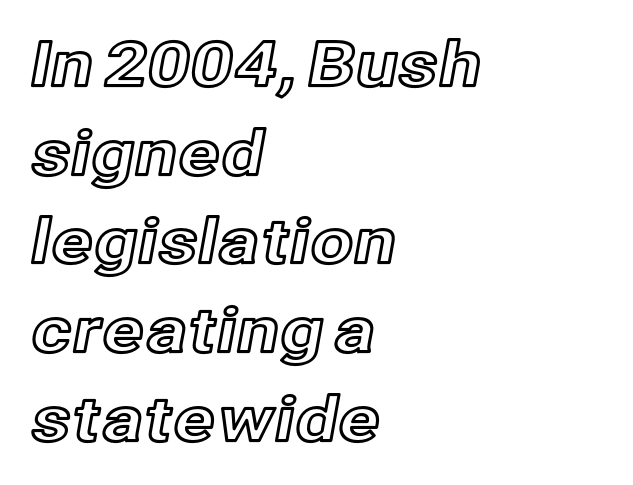
The image shows 62 px text type; set left-aligned, normal line spacing (1.43x), normal letter spacing, not underlined; a medium x-height.
